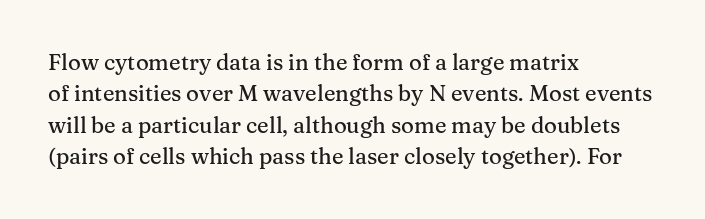
Q: Is the text italic (slanted)? A: No, it is upright.
Q: Is the text underlined? A: No.
Q: How is the paragraph aligned? A: Left-aligned.
Q: Is the spacing between letters normal or unusually wide? A: Normal.
Q: Is the spacing between lines tight, normal or loose? A: Normal.
